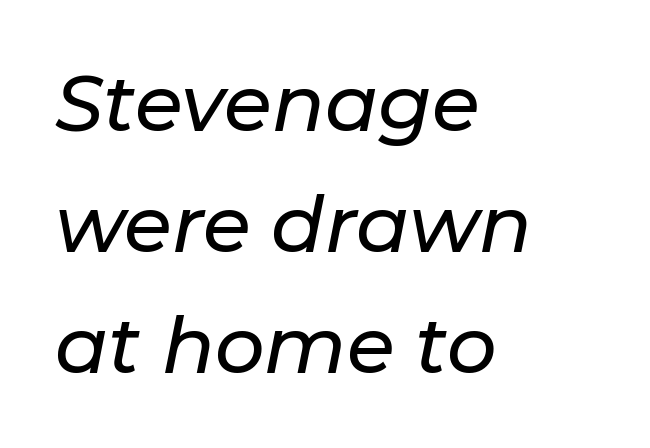
Vertically, the passage feels balanced, rows spaced as you'd expect. Has an underline been added? It has not. The face used here has a pronounced slope to its letters. The rag falls on the right side of this text block.
